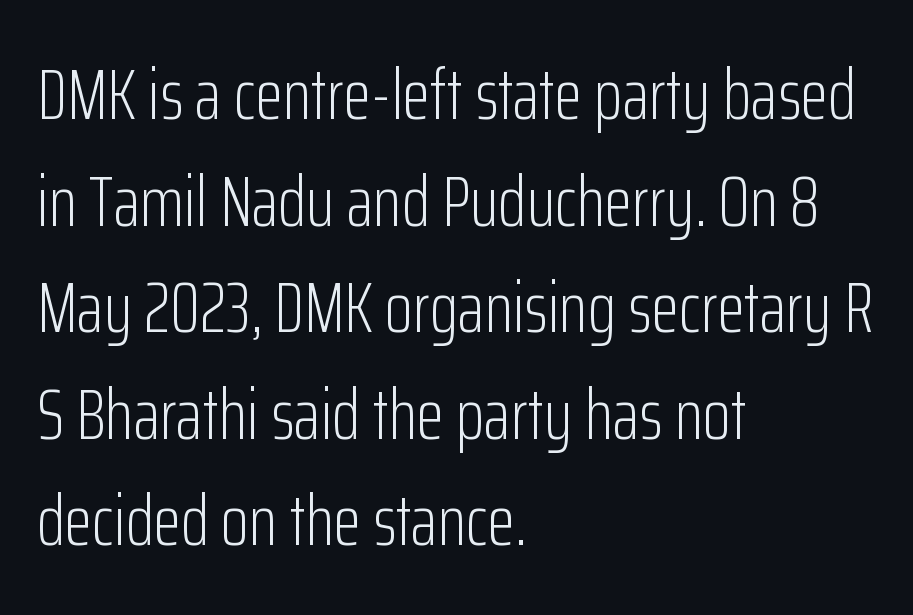
The image shows 72 px light, condensed sans-serif type, upright; set left-aligned, normal line spacing (1.48x), normal letter spacing, not underlined; low stroke contrast and a medium x-height.
